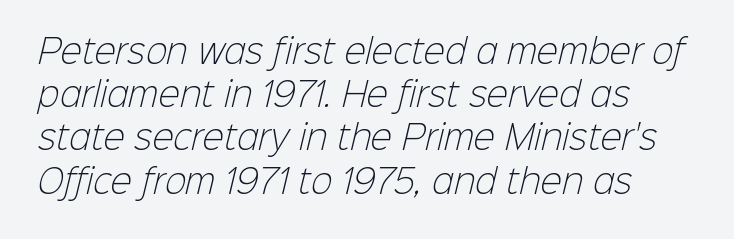
{"serif": "no", "bold": "no", "weight": "light", "width": "normal", "stroke_contrast": "low", "x_height": "medium", "monospaced": "no", "underline": "no", "line_spacing": "normal", "line_spacing_ratio": 1.35, "letter_spacing": "normal", "letter_spacing_em": 0.0, "glyph_px": 32}
